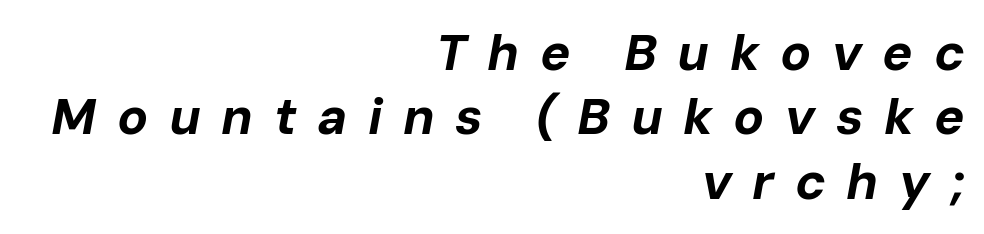
{"italic": "yes", "lean": "right", "slant_degrees": 10, "bold": "yes", "weight": "bold", "width": "normal", "stroke_contrast": "low", "x_height": "medium", "monospaced": "no", "underline": "no", "align": "right", "line_spacing": "normal", "line_spacing_ratio": 1.26, "letter_spacing": "wide", "letter_spacing_em": 0.4, "glyph_px": 51}
